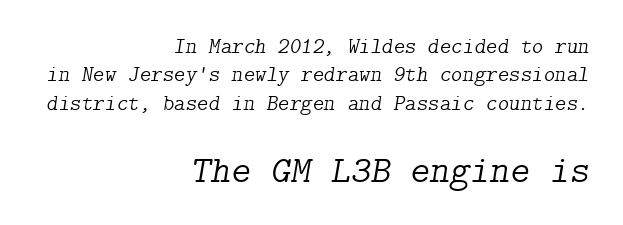
This sample keeps an unexceptional amount of space between lines. Observe the serifs anchoring each vertical stroke in this sample. Only glyphs here, with clear space below each row. Compared with typical body copy, the letter spacing here is the same.
